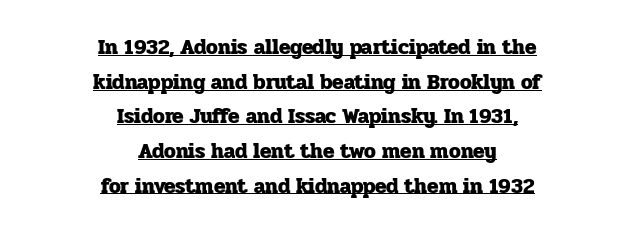
The gaps between neighbouring characters are ordinary and unremarkable. Does the lettering tilt? It doesn't — this is upright. Decoration check: the copy is underlined. Typographic density is high because the face is bold. Baseline-to-baseline distance is the conventional proportion of letter height.
